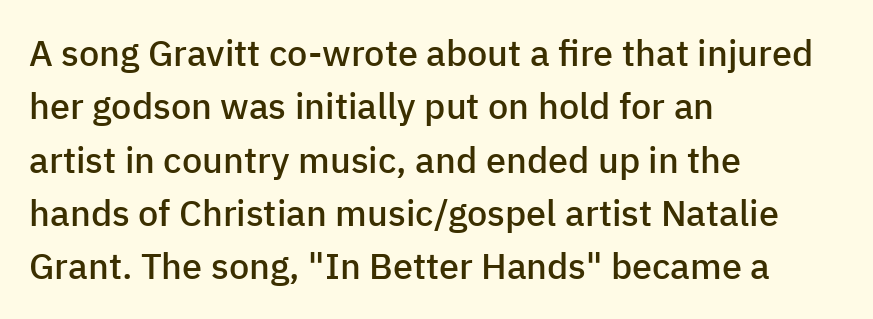
I'd describe the lettering as semibold — firm but not a full bold. If you drew a line through each stem, it would be perfectly vertical. The letters sit at their default tracking, neither squeezed nor spread. Honestly, there is no underline to notice here at all.
